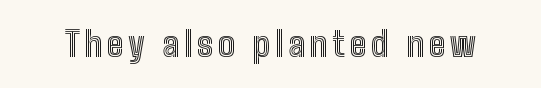
The image shows 34 px condensed type, upright; set not underlined; a medium x-height.
